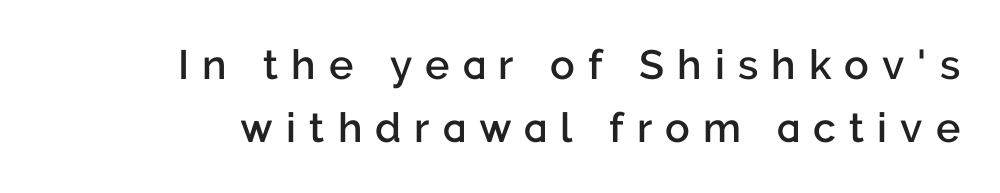
{"serif": "no", "italic": "no", "bold": "semi", "weight": "semibold", "width": "normal", "stroke_contrast": "low", "x_height": "medium", "monospaced": "no", "underline": "no", "line_spacing": "normal", "line_spacing_ratio": 1.54, "letter_spacing": "wide", "letter_spacing_em": 0.32, "glyph_px": 41}
